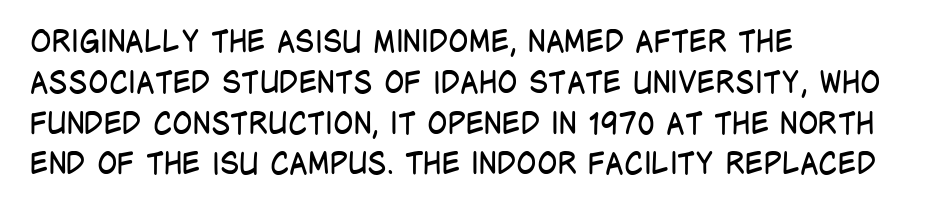
The image shows 30 px regular-weight, condensed sans-serif type, upright; set left-aligned, normal line spacing (1.36x), normal letter spacing, not underlined; low stroke contrast and a large x-height.
